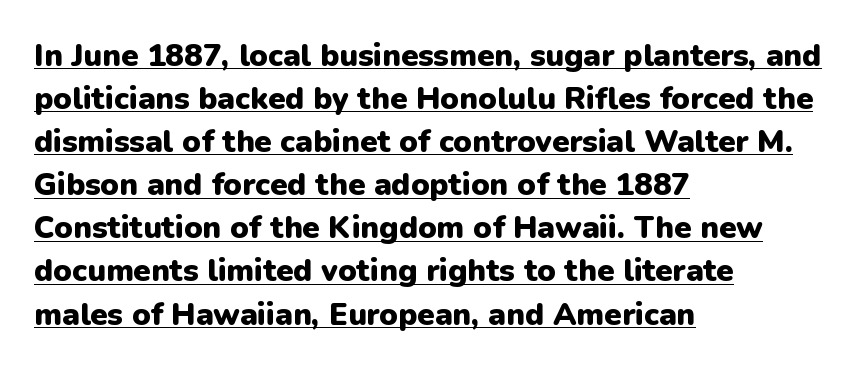
{"serif": "no", "italic": "no", "bold": "yes", "weight": "heavy", "width": "normal", "stroke_contrast": "low", "x_height": "medium", "monospaced": "no", "underline": "yes", "align": "left", "line_spacing": "normal", "line_spacing_ratio": 1.39, "letter_spacing": "normal", "letter_spacing_em": 0.0, "glyph_px": 31}
